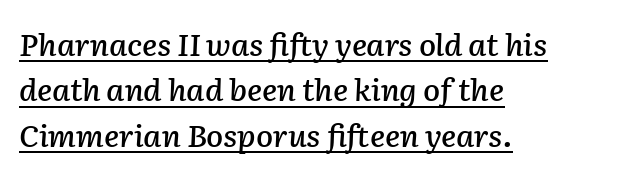
The image shows 31 px text type, italic (leaning right); set left-aligned, normal line spacing (1.46x), normal letter spacing, underlined; low stroke contrast and a medium x-height.
